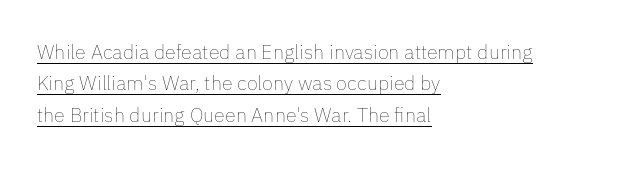
The image shows 20 px text type, upright; set left-aligned, normal line spacing (1.57x), normal letter spacing, underlined.
